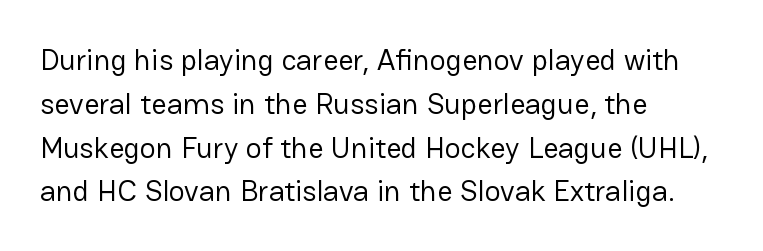
{"serif": "no", "italic": "no", "bold": "no", "weight": "regular", "width": "normal", "stroke_contrast": "low", "x_height": "medium", "monospaced": "no", "underline": "no", "align": "left", "line_spacing": "normal", "line_spacing_ratio": 1.46, "letter_spacing": "normal", "letter_spacing_em": 0.0, "glyph_px": 30}
